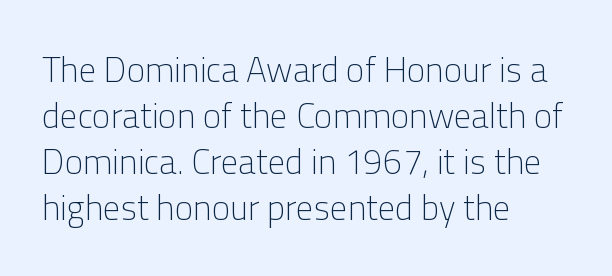
A roman cut, with each character standing at attention. The font family rendered here belongs to the sans-serif group. Here the designer chose a conventional face with non-uniform glyph widths. Honestly, there is no underline to notice here at all. Unbolded letterforms with no extra heft.
